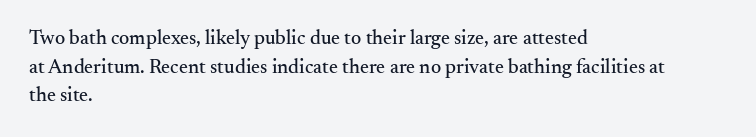
The image shows 20 px text type, upright; set left-aligned, normal line spacing (1.43x), normal letter spacing, not underlined.
